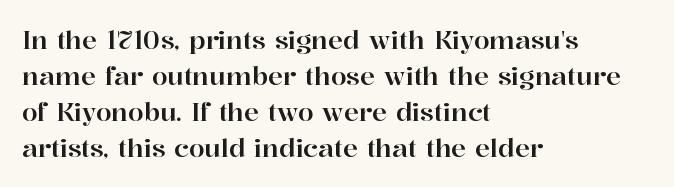
{"italic": "no", "underline": "no", "align": "left", "line_spacing": "normal", "line_spacing_ratio": 1.44, "letter_spacing": "normal", "letter_spacing_em": 0.0, "glyph_px": 25}
